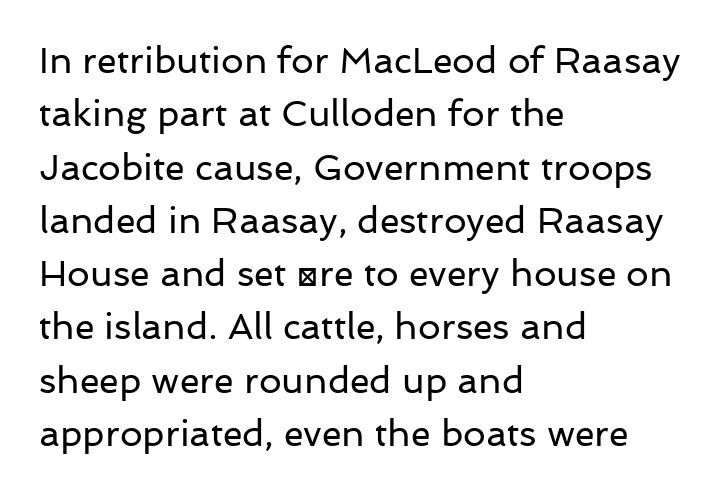
Q: Is the text bold? A: No.
Q: Is the text italic (slanted)? A: No, it is upright.
Q: Is the typeface a serif or a sans-serif typeface? A: Sans-serif.
Q: Is the text underlined? A: No.
Q: How is the paragraph aligned? A: Left-aligned.
Q: Is the spacing between letters normal or unusually wide? A: Normal.
Q: Is the spacing between lines tight, normal or loose? A: Normal.
Q: Width (condensed, normal, or wide)? A: Normal.
Q: Stroke contrast? A: Low.
Q: x-height? A: Medium.
Q: Monospaced? A: No.
